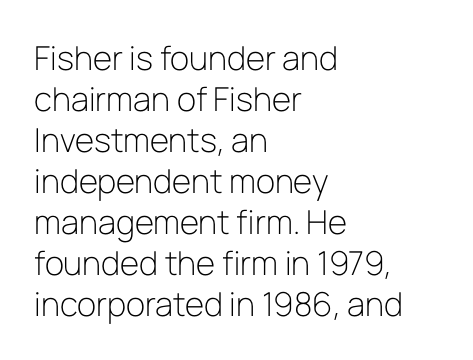
Visually the block forms a straight wall on the left and a jagged coastline on the right. Varying glyph widths throughout — classic text-font behaviour. If you drew a line through each stem, it would be perfectly vertical. These lines keep a tight, regular rhythm from letter to letter.
